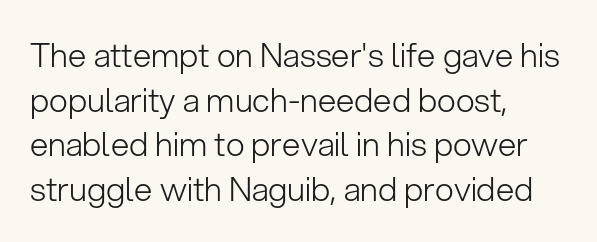
The image shows 33 px light sans-serif type, upright; set left-aligned, normal line spacing (1.35x), normal letter spacing, not underlined; low stroke contrast and a medium x-height.
